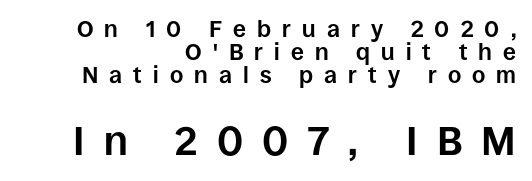
Q: Is the text bold? A: Yes.
Q: Is the text italic (slanted)? A: No, it is upright.
Q: Is the typeface a serif or a sans-serif typeface? A: Sans-serif.
Q: Is the text underlined? A: No.
Q: How is the paragraph aligned? A: Right-aligned.
Q: Is the spacing between letters normal or unusually wide? A: Unusually wide.
Q: Is the spacing between lines tight, normal or loose? A: Tight.
Q: Which block of text is set in a larger size, the first (top) or the second (bottom)? A: The second (bottom) one.
Q: Width (condensed, normal, or wide)? A: Normal.
Q: Stroke contrast? A: Low.
Q: x-height? A: Large.
Q: Monospaced? A: No.
